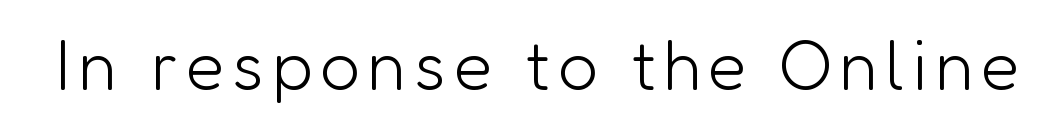
Looks like regular typesetting: each glyph gets only the width it needs. The passage shown is typeset with a sans-serif family. Glance below the letters and you will spot only blank space. The letters look calm and open, with moderate or lighter stems. Style check: upright.
